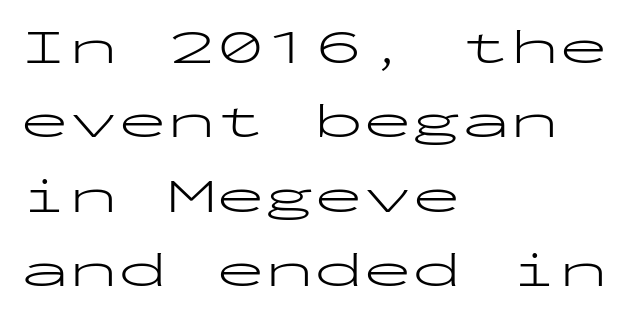
Look at the tracking — it's just the regular setting, nothing added. Nothing sits at the stroke ends, so this counts as sans-serif. This block has exactly the height ordinary leading produces. Clear beneath every line of the passage.
